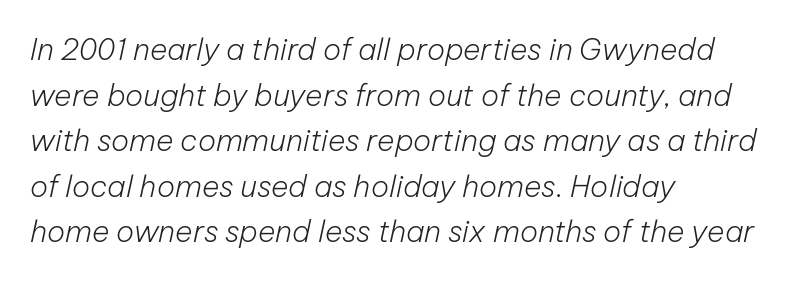
{"italic": "yes", "lean": "right", "slant_degrees": 12, "bold": "no", "weight": "light", "width": "normal", "stroke_contrast": "low", "x_height": "medium", "monospaced": "no", "underline": "no", "align": "left", "line_spacing": "normal", "line_spacing_ratio": 1.52, "letter_spacing": "normal", "letter_spacing_em": 0.0, "glyph_px": 30}
